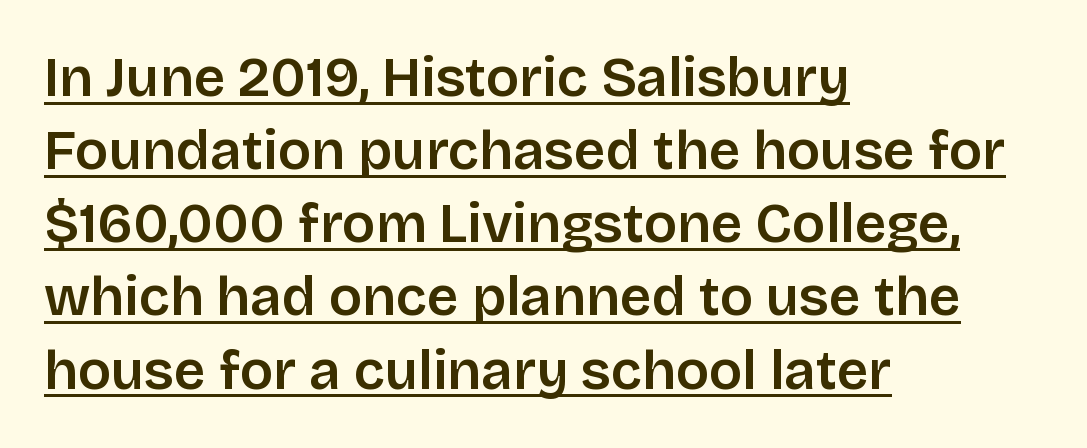
The image shows 55 px sans-serif type, upright; set left-aligned, normal line spacing (1.33x), normal letter spacing, underlined; low stroke contrast and a large x-height.
